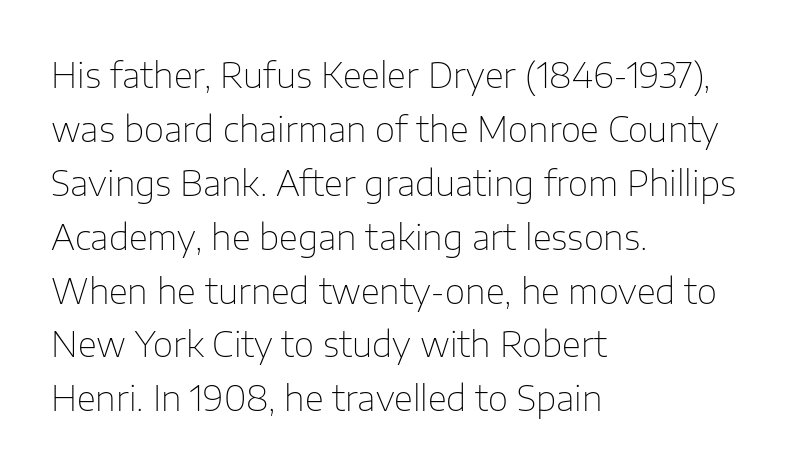
{"serif": "no", "italic": "no", "bold": "no", "weight": "thin", "width": "normal", "stroke_contrast": "low", "x_height": "medium", "monospaced": "no", "underline": "no", "align": "left", "line_spacing": "normal", "line_spacing_ratio": 1.54, "letter_spacing": "normal", "letter_spacing_em": 0.0, "glyph_px": 35}
